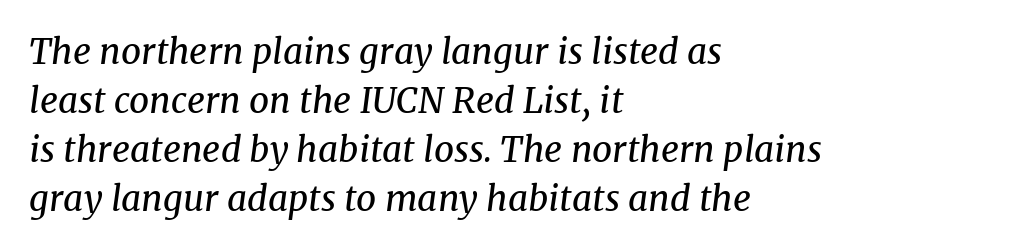
Tracking value appears to be zero — textbook default spacing. Clear beneath every line of the passage. The glyphs look as if they've been sheared to an angle. I'd call this a serif setting — the letters wear small feet. These lines sit exactly where default settings would place them.
